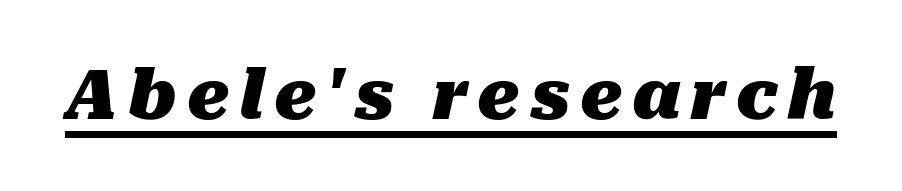
Looks like regular typesetting: each glyph gets only the width it needs. The face used here has the dense, thick strokes of a bold. In terms of posture, this sample is oblique. Descenders here cross a horizontal rule under the line.
